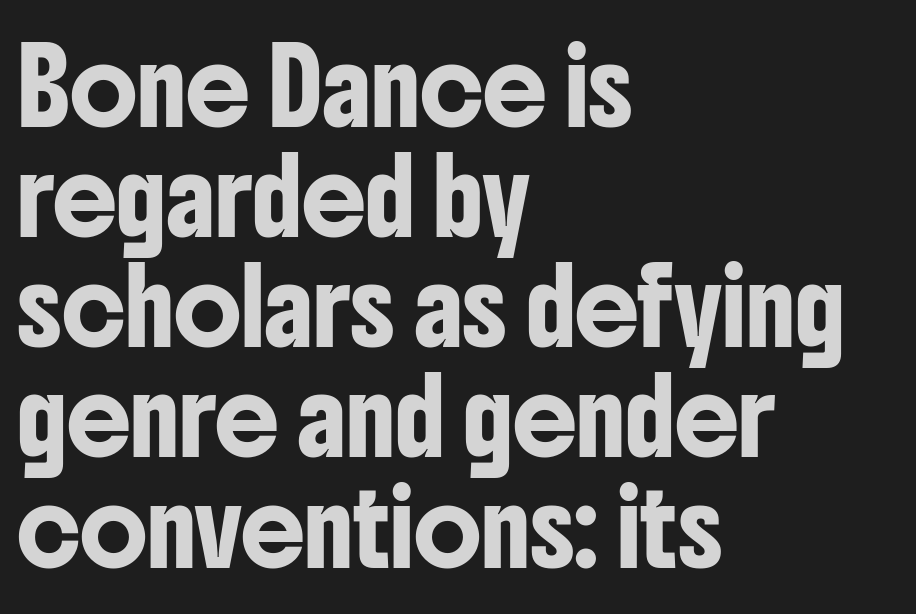
The image shows 72 px condensed sans-serif type, upright; set left-aligned, normal line spacing (1.53x), normal letter spacing, not underlined; low stroke contrast and a medium x-height.
